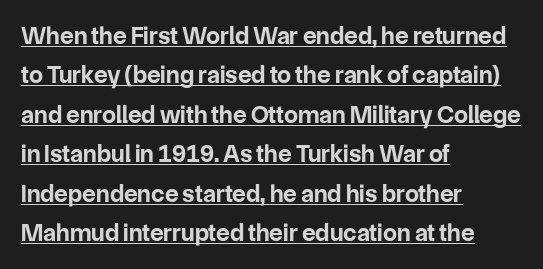
Q: Is the text bold? A: Yes.
Q: Is the text italic (slanted)? A: No, it is upright.
Q: Is the text underlined? A: Yes.
Q: How is the paragraph aligned? A: Left-aligned.
Q: Is the spacing between letters normal or unusually wide? A: Normal.
Q: Is the spacing between lines tight, normal or loose? A: Normal.
